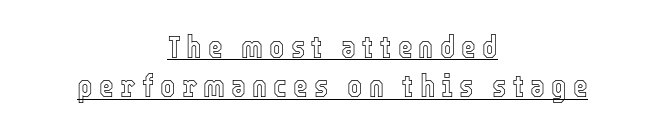
The string is rendered with underlining switched on. Posture: straight, roman, zero tilt. The setting favours the middle, as headings and verse often do. Here the designer chose a conventional face with non-uniform glyph widths.
